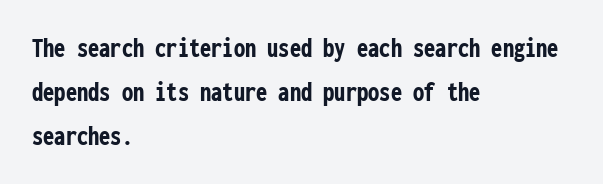
The image shows 28 px semibold, condensed sans-serif type, upright, monospaced; set left-aligned, normal line spacing (1.58x), normal letter spacing, not underlined; low stroke contrast and a medium x-height.
